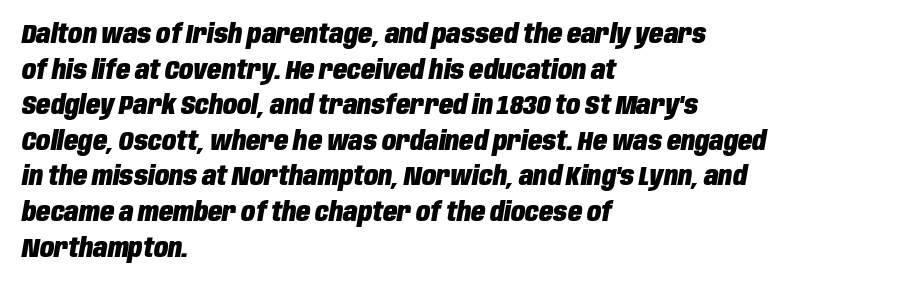
{"italic": "yes", "lean": "right", "slant_degrees": 10, "bold": "yes", "underline": "no", "align": "left", "line_spacing": "normal", "line_spacing_ratio": 1.37, "letter_spacing": "normal", "letter_spacing_em": 0.0, "glyph_px": 26}
